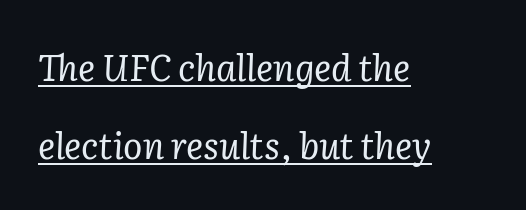
The image shows 36 px regular-weight serif type, italic (leaning right); set left-aligned, loose line spacing (2.17x), normal letter spacing, underlined; low stroke contrast and a medium x-height.
